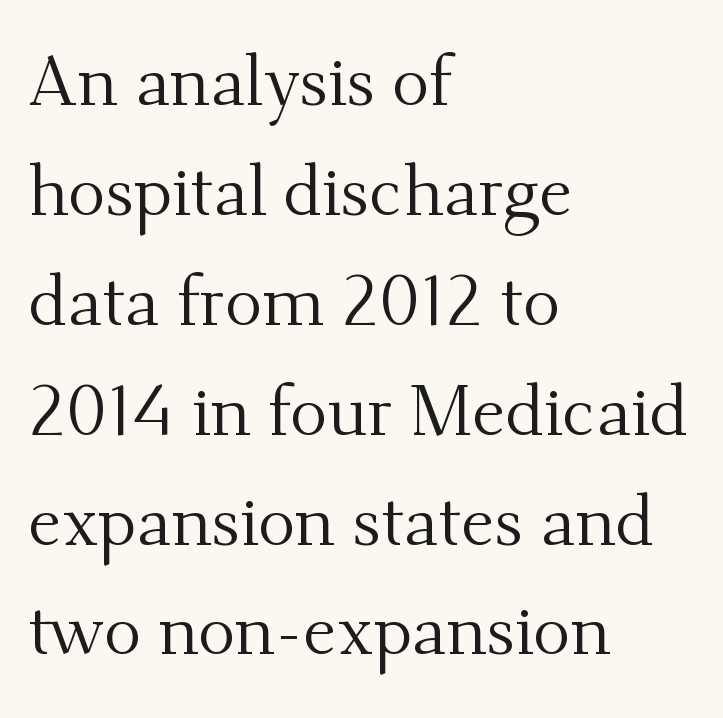
Q: Is the text bold? A: No.
Q: Is the text italic (slanted)? A: No, it is upright.
Q: Is the typeface a serif or a sans-serif typeface? A: Serif.
Q: Is the text underlined? A: No.
Q: How is the paragraph aligned? A: Left-aligned.
Q: Is the spacing between letters normal or unusually wide? A: Normal.
Q: Is the spacing between lines tight, normal or loose? A: Normal.
Q: Width (condensed, normal, or wide)? A: Normal.
Q: Stroke contrast? A: Medium.
Q: x-height? A: Small.
Q: Monospaced? A: No.
